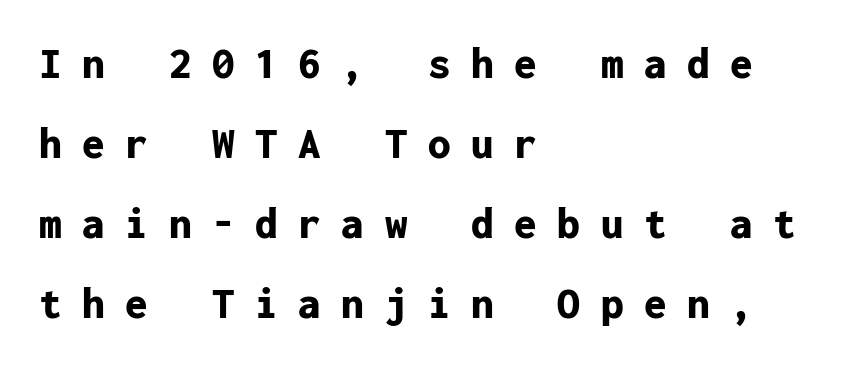
Q: Is the text bold? A: Yes.
Q: Is the text italic (slanted)? A: No, it is upright.
Q: Is the typeface a serif or a sans-serif typeface? A: Sans-serif.
Q: Is the text underlined? A: No.
Q: How is the paragraph aligned? A: Left-aligned.
Q: Is the spacing between letters normal or unusually wide? A: Unusually wide.
Q: Width (condensed, normal, or wide)? A: Normal.
Q: Stroke contrast? A: Low.
Q: x-height? A: Medium.
Q: Monospaced? A: Yes.
